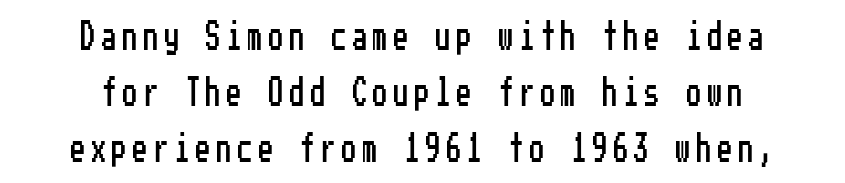
Observe the wide spacing: letters keep a clear distance from each other. The lines are spread far apart with generous leading. You can tell it's not italic because the verticals are truly vertical. Stroke terminals: plain, sans-serif. Honestly, there is no underline to notice here at all.
